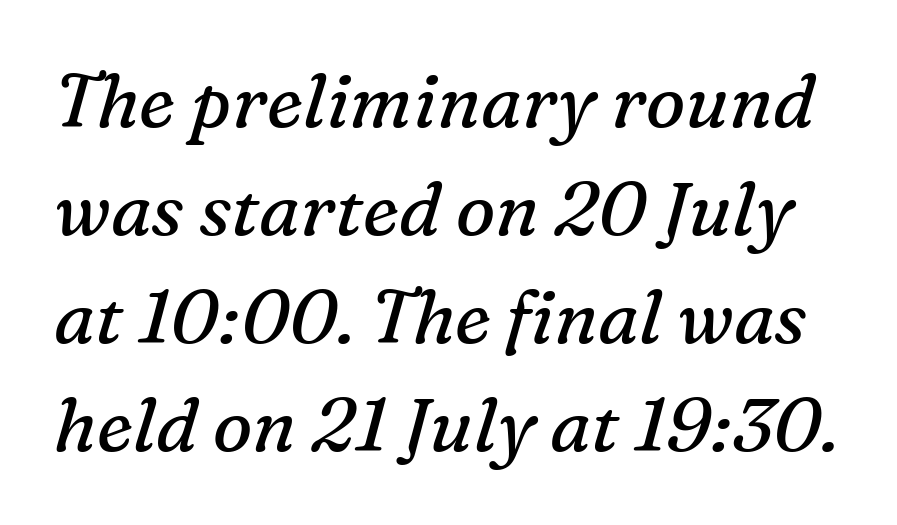
Q: Is the text bold? A: No.
Q: Is the text italic (slanted)? A: Yes, it leans right by about 16 degrees.
Q: Is the typeface a serif or a sans-serif typeface? A: Serif.
Q: Is the text underlined? A: No.
Q: Is the spacing between letters normal or unusually wide? A: Normal.
Q: Is the spacing between lines tight, normal or loose? A: Normal.
Q: Width (condensed, normal, or wide)? A: Normal.
Q: Stroke contrast? A: Medium.
Q: x-height? A: Medium.
Q: Monospaced? A: No.
